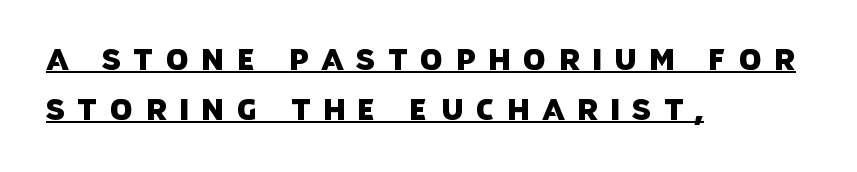
Q: Is the typeface a serif or a sans-serif typeface? A: Sans-serif.
Q: Is the text underlined? A: Yes.
Q: How is the paragraph aligned? A: Left-aligned.
Q: Is the spacing between letters normal or unusually wide? A: Unusually wide.
Q: Width (condensed, normal, or wide)? A: Normal.
Q: Stroke contrast? A: Low.
Q: x-height? A: Large.
Q: Monospaced? A: No.
